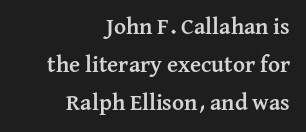
{"italic": "no", "bold": "yes", "underline": "no", "align": "right", "line_spacing": "normal", "line_spacing_ratio": 1.65, "letter_spacing": "normal", "letter_spacing_em": 0.0, "glyph_px": 23}
